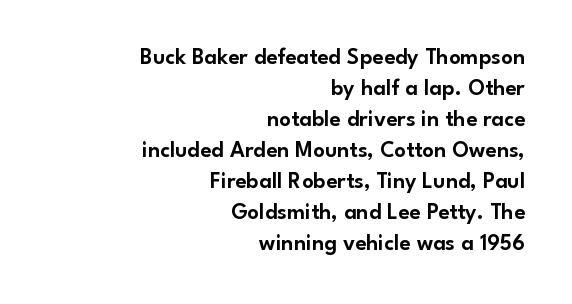
Normally led — the rows are evenly, conventionally spaced. Compared with a flush-left layout, this one pins lines to the opposite, right side. In terms of letterspacing, this is plain default setting. The lettering holds an erect, upright posture throughout.
